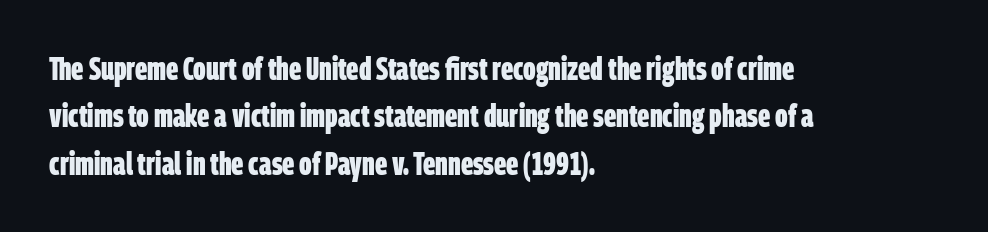
The image shows 32 px bold, condensed sans-serif type; set left-aligned, normal line spacing (1.48x), normal letter spacing, not underlined; low stroke contrast and a large x-height.
